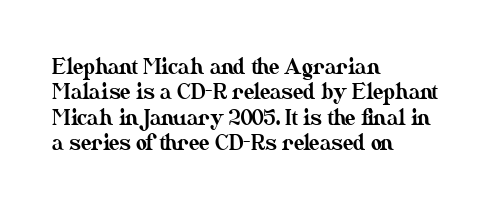
Short and long lines alike share a common starting point at left. Letters rest on an invisible, unmarked baseline. No extra tracking has been applied to these lines. Is there any slant? The stems are plumb.
